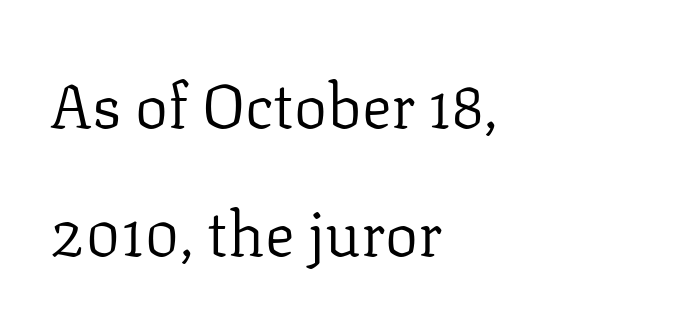
The image shows 62 px regular-weight serif type, upright; set left-aligned, loose line spacing (2.06x), normal letter spacing, not underlined; low stroke contrast and a medium x-height.
